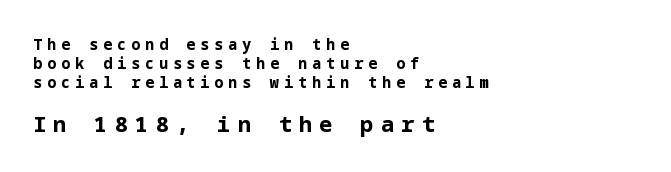
Q: Is the text bold? A: Yes.
Q: Is the text italic (slanted)? A: No, it is upright.
Q: Is the text underlined? A: No.
Q: How is the paragraph aligned? A: Left-aligned.
Q: Is the spacing between letters normal or unusually wide? A: Unusually wide.
Q: Is the spacing between lines tight, normal or loose? A: Normal.
Q: Which block of text is set in a larger size, the first (top) or the second (bottom)? A: The second (bottom) one.
